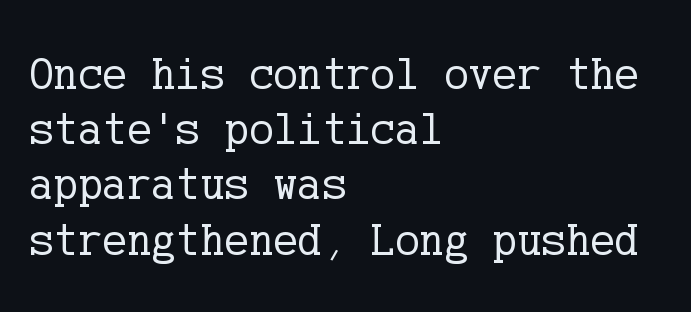
Is this a sans? No — the strokes have serifs. The cut favours lightness, reaching ordinary text weight at its darkest. The glyphs are unaccompanied by any horizontal stroke below them. The lettering holds an erect, upright posture throughout. The gaps between neighbouring characters are ordinary and unremarkable. The text block is weighted toward the left margin, trailing off unevenly rightward.
